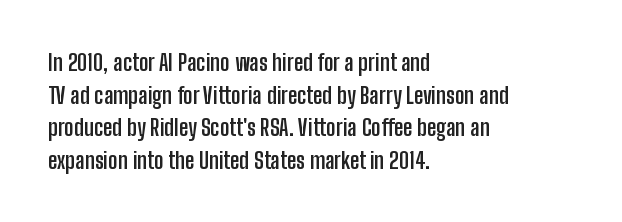
Q: Is the text bold? A: Yes.
Q: Is the text italic (slanted)? A: No, it is upright.
Q: Is the text underlined? A: No.
Q: How is the paragraph aligned? A: Left-aligned.
Q: Is the spacing between letters normal or unusually wide? A: Normal.
Q: Is the spacing between lines tight, normal or loose? A: Normal.
